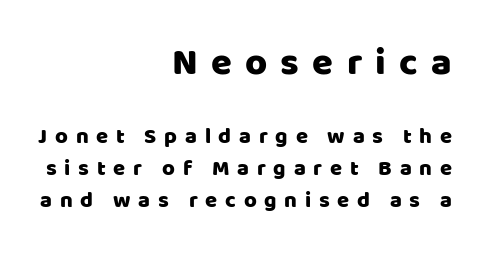
The image shows 38 px sans-serif type, upright; set right-aligned, normal line spacing (1.45x), unusually wide letter spacing (+0.35 em), not underlined; the first (top) block is 1.73x larger; low stroke contrast and a large x-height.
